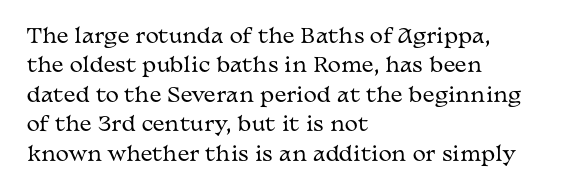
The image shows 20 px text type, upright; set left-aligned, normal line spacing (1.47x), normal letter spacing, not underlined.
